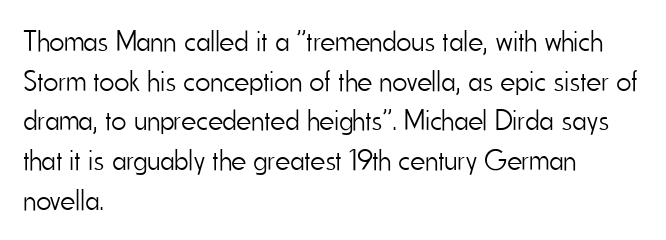
The image shows 29 px light, condensed sans-serif type, upright; set left-aligned, normal line spacing (1.37x), normal letter spacing, not underlined; low stroke contrast and a small x-height.
